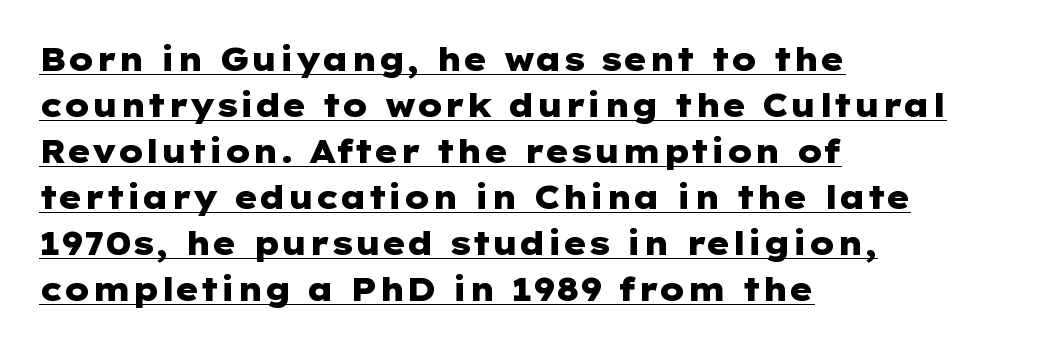
The image shows 32 px heavy, wide sans-serif type, upright; set left-aligned, normal line spacing (1.44x), normal letter spacing, underlined; low stroke contrast and a medium x-height.
